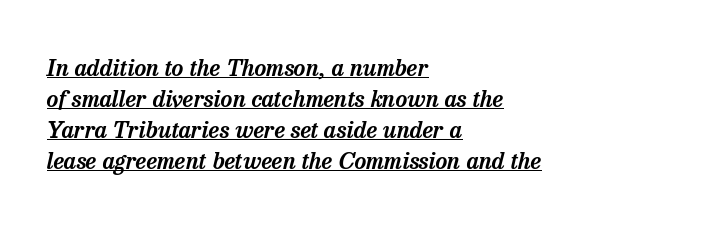
Q: Is the text italic (slanted)? A: Yes, it leans right by about 13 degrees.
Q: Is the text underlined? A: Yes.
Q: How is the paragraph aligned? A: Left-aligned.
Q: Is the spacing between letters normal or unusually wide? A: Normal.
Q: Is the spacing between lines tight, normal or loose? A: Normal.
